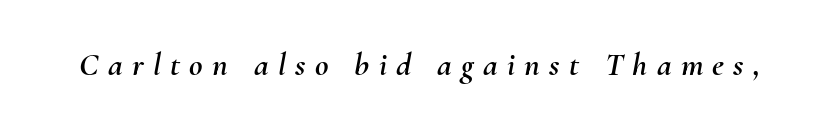
{"italic": "yes", "lean": "right", "slant_degrees": 10, "width": "normal", "stroke_contrast": "medium", "x_height": "small", "monospaced": "no", "underline": "no", "letter_spacing": "wide", "letter_spacing_em": 0.28, "glyph_px": 33}
